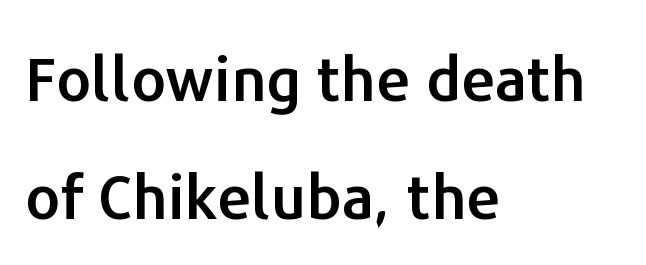
The letterforms sit shoulder to shoulder at normal distance. These lines are rendered in a variable-pitch font. Lines of text with bare space underneath. The characters display no serif detailing; their extremities are plain. Posture: straight, roman, zero tilt. Widely set lines give the paragraph a tall, airy silhouette.
